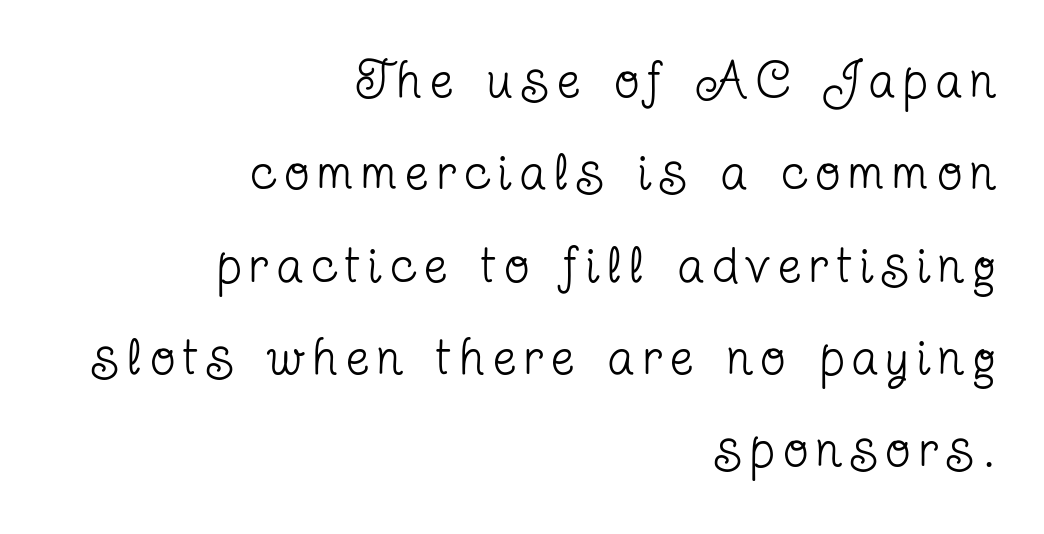
What kind of face is this? One with serifs. Think of a printed novel: that variable character pitch is what you see here. The zone under the glyphs is completely vacant. This is roman type, the default non-slanted kind.
